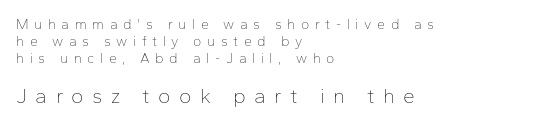
Q: Is the text bold? A: No.
Q: Is the text italic (slanted)? A: No, it is upright.
Q: Is the text underlined? A: No.
Q: How is the paragraph aligned? A: Left-aligned.
Q: Is the spacing between letters normal or unusually wide? A: Unusually wide.
Q: Which block of text is set in a larger size, the first (top) or the second (bottom)? A: The second (bottom) one.
